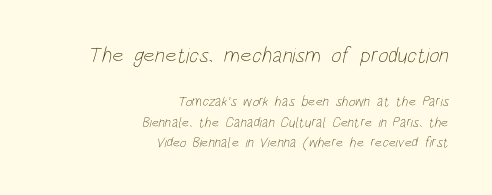
{"bold": "no", "underline": "no", "align": "right", "line_spacing": "normal", "line_spacing_ratio": 1.47, "letter_spacing": "normal", "letter_spacing_em": 0.0, "larger_block": "first", "size_ratio": 1.57, "glyph_px": 22}
